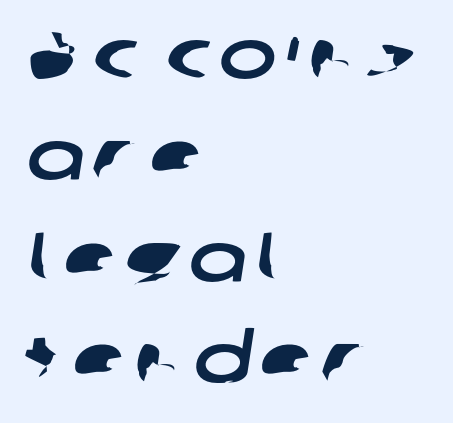
Q: Is the typeface a serif or a sans-serif typeface? A: Sans-serif.
Q: Is the text underlined? A: No.
Q: How is the paragraph aligned? A: Left-aligned.
Q: Is the spacing between lines tight, normal or loose? A: Normal.
Q: Width (condensed, normal, or wide)? A: Wide.
Q: Stroke contrast? A: Low.
Q: x-height? A: Medium.
Q: Monospaced? A: No.
